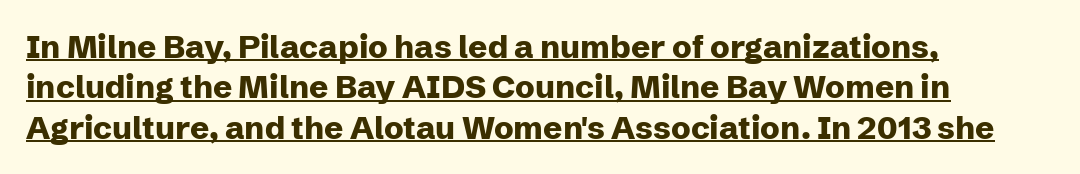
Q: Is the text bold? A: Yes.
Q: Is the text italic (slanted)? A: No, it is upright.
Q: Is the typeface a serif or a sans-serif typeface? A: Sans-serif.
Q: Is the text underlined? A: Yes.
Q: How is the paragraph aligned? A: Left-aligned.
Q: Is the spacing between letters normal or unusually wide? A: Normal.
Q: Is the spacing between lines tight, normal or loose? A: Normal.
Q: Width (condensed, normal, or wide)? A: Normal.
Q: Stroke contrast? A: Low.
Q: x-height? A: Medium.
Q: Monospaced? A: No.
